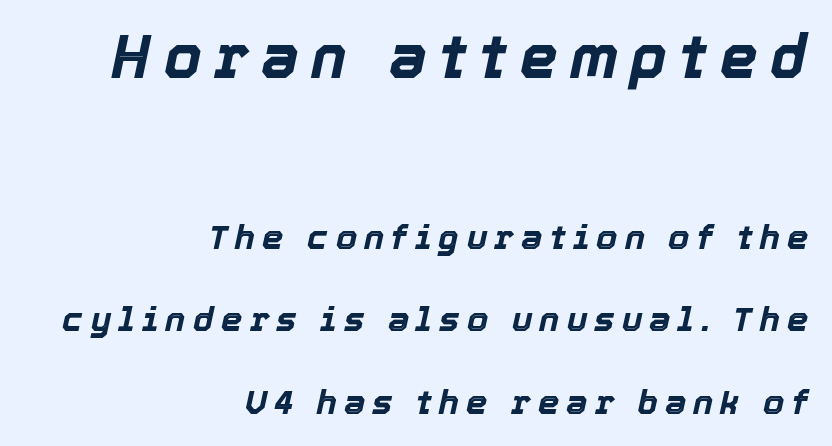
Compared with ordinary roman type, these characters are visibly tilted. The vertical gap from one line to the next is large. Lines of text with bare space underneath. Emphasis by weight is at full strength: bold. All the whitespace from short lines collects on the left.
